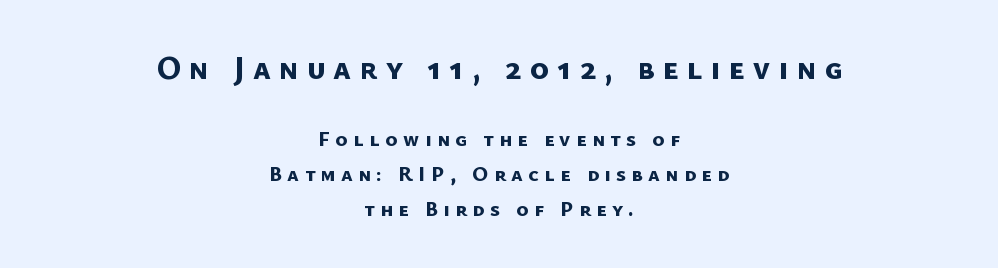
The image shows 32 px bold sans-serif type; set centered, normal line spacing (1.65x), unusually wide letter spacing (+0.26 em), not underlined; the first (top) block is 1.52x larger; low stroke contrast and a medium x-height.
